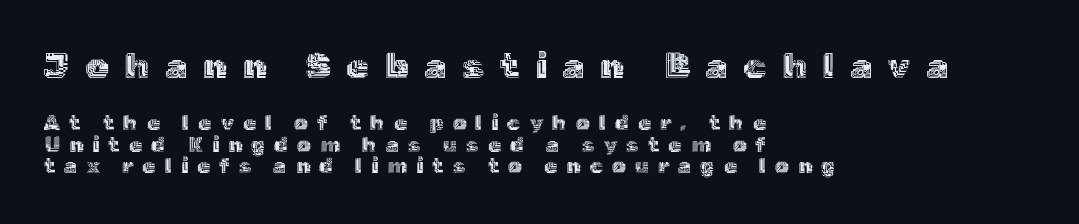
{"italic": "no", "width": "normal", "x_height": "medium", "monospaced": "no", "underline": "no", "align": "left", "line_spacing": "tight", "line_spacing_ratio": 1.03, "letter_spacing": "wide", "letter_spacing_em": 0.44, "larger_block": "first", "size_ratio": 1.71, "glyph_px": 36}
